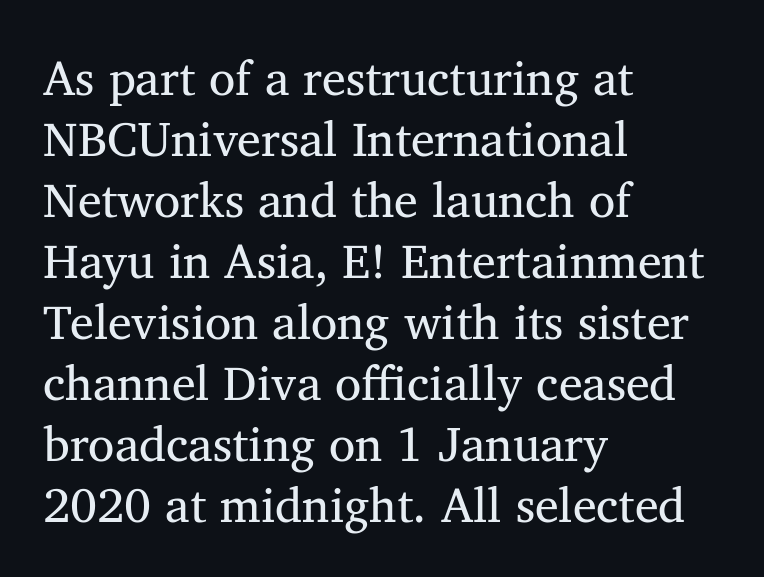
{"serif": "yes", "italic": "no", "bold": "no", "weight": "regular", "width": "normal", "stroke_contrast": "medium", "x_height": "medium", "monospaced": "no", "underline": "no", "align": "left", "line_spacing": "normal", "line_spacing_ratio": 1.27, "letter_spacing": "normal", "letter_spacing_em": 0.0, "glyph_px": 48}
